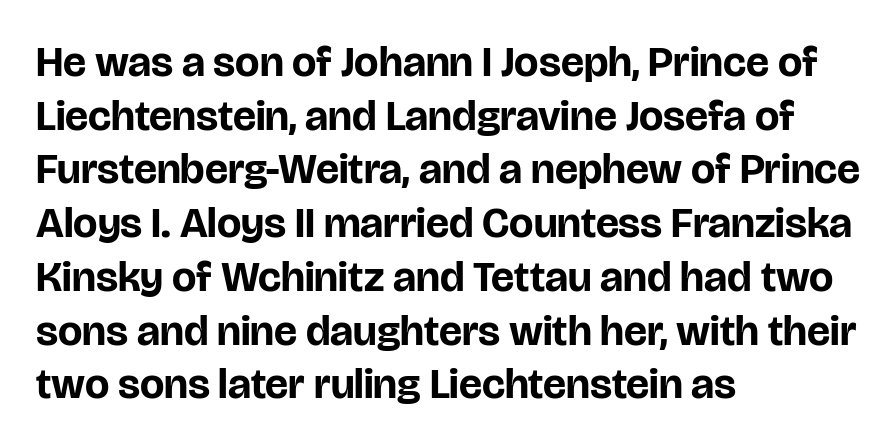
Q: Is the text bold? A: Yes.
Q: Is the text italic (slanted)? A: No, it is upright.
Q: Is the typeface a serif or a sans-serif typeface? A: Sans-serif.
Q: Is the text underlined? A: No.
Q: How is the paragraph aligned? A: Left-aligned.
Q: Is the spacing between letters normal or unusually wide? A: Normal.
Q: Is the spacing between lines tight, normal or loose? A: Normal.
Q: Width (condensed, normal, or wide)? A: Normal.
Q: Stroke contrast? A: Low.
Q: x-height? A: Large.
Q: Monospaced? A: No.
